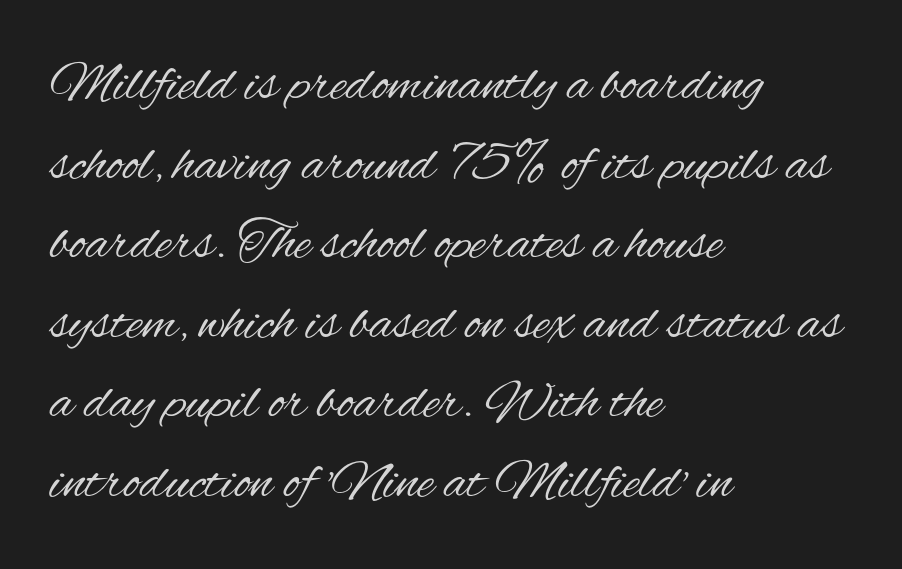
{"serif": "no", "bold": "no", "weight": "regular", "width": "condensed", "stroke_contrast": "medium", "x_height": "small", "monospaced": "no", "underline": "no", "align": "left", "line_spacing": "normal", "line_spacing_ratio": 1.42, "letter_spacing": "normal", "letter_spacing_em": 0.0, "glyph_px": 56}
